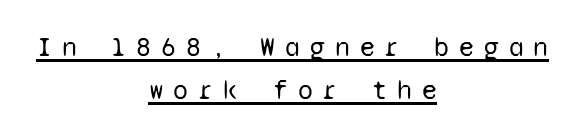
Counters stay open thanks to moderate or lighter strokes. The rendered words wear a rule along their underside. In terms of leading, this rendering sits right in the middle. Each line is balanced around a shared central axis.
